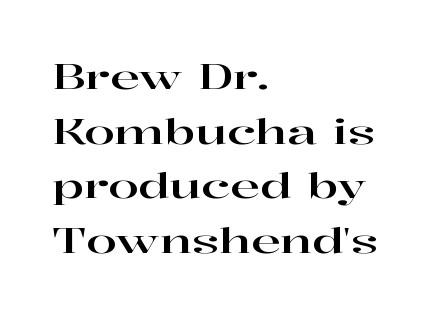
Rule under the text: the space is simply empty. This block has exactly the height ordinary leading produces. Visually the block forms a straight wall on the left and a jagged coastline on the right. These lines are composed in type with serifs.
